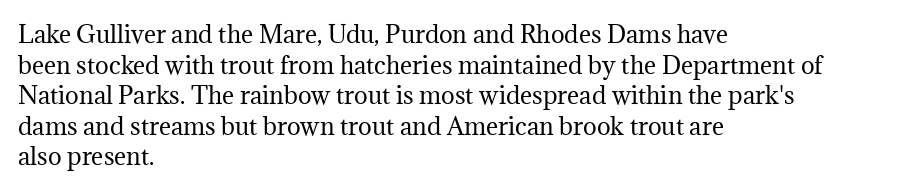
The image shows 23 px text type, upright; set left-aligned, normal line spacing (1.33x), normal letter spacing, not underlined.
